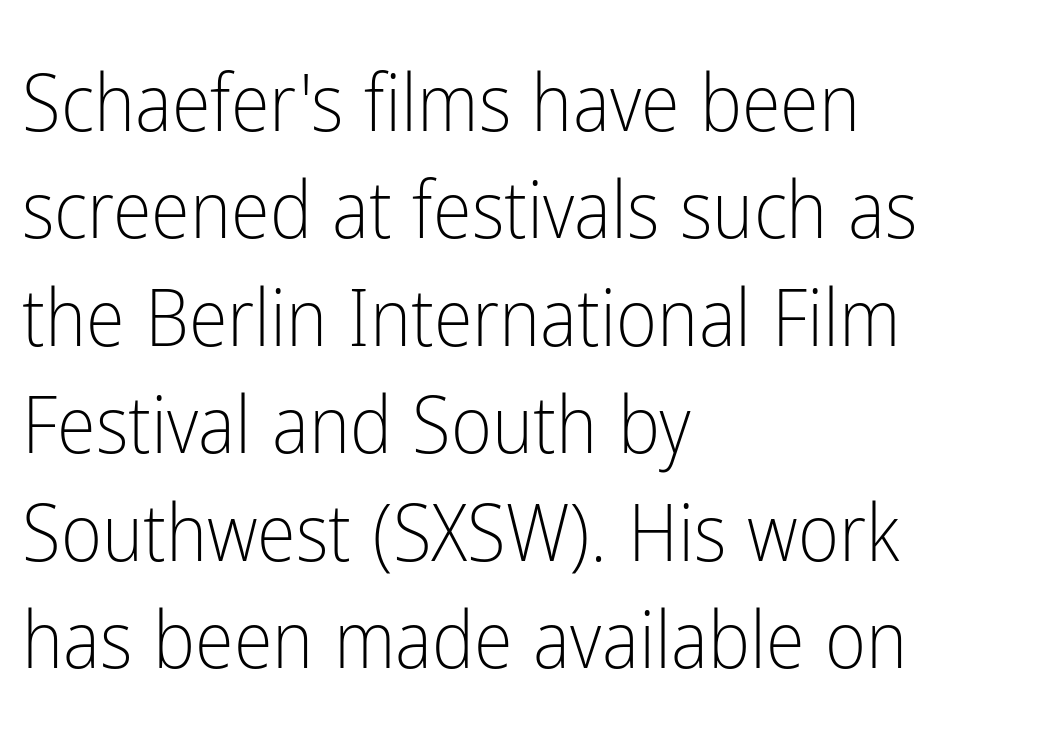
This block has exactly the height ordinary leading produces. Check under the words: just untouched page. Leftover space on each line is placed entirely after the last word. The rendering keeps characters at their native spacing. The cut favours lightness, reaching ordinary text weight at its darkest.
